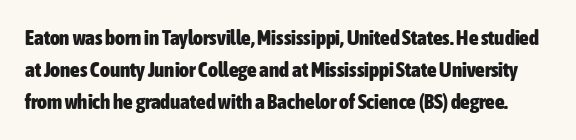
The face used here has the dense, thick strokes of a bold. Every stem runs plumb, perpendicular to the baseline. Observe the ordinary spacing: letters are neighbours, not strangers. Each new line begins a customary step beneath the previous one. The zone under the glyphs is completely vacant.
